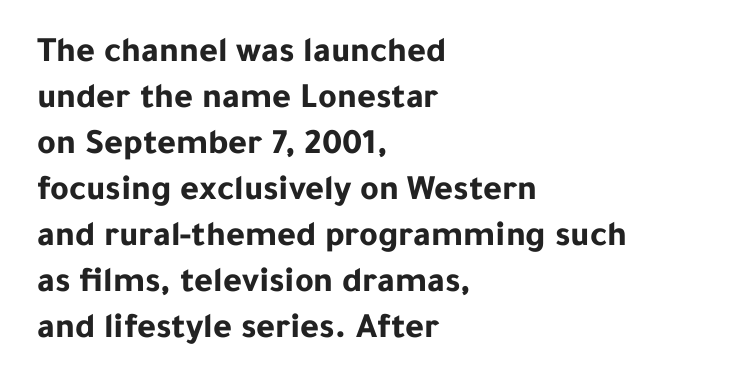
The image shows 36 px bold sans-serif type, upright; set left-aligned, normal line spacing (1.28x), normal letter spacing, not underlined; low stroke contrast and a medium x-height.
